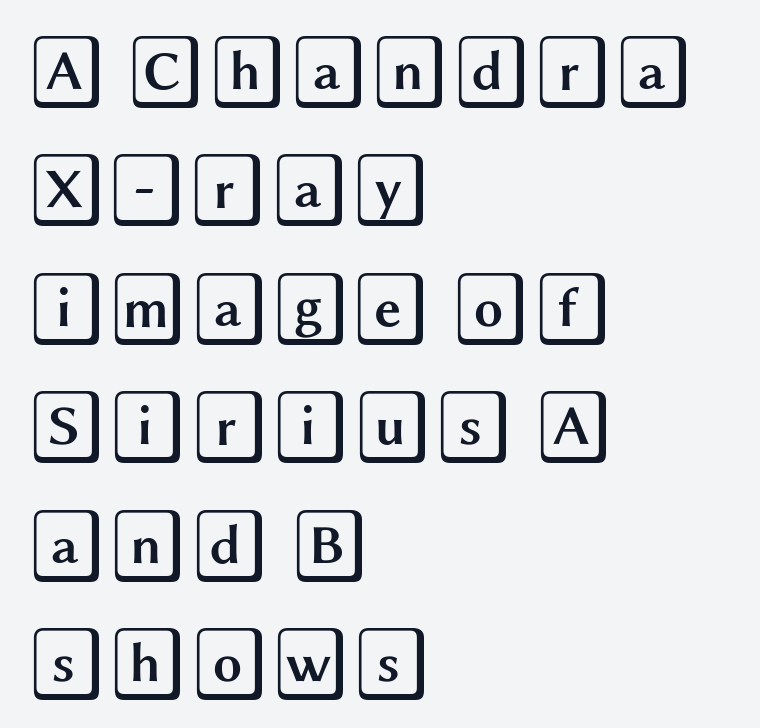
The lines are quadded left. Do the letters lean? They stand straight. Line spacing here is normal. Words appear dense and cohesive because spacing is normal. Anything drawn beneath the words? Only blank space.
